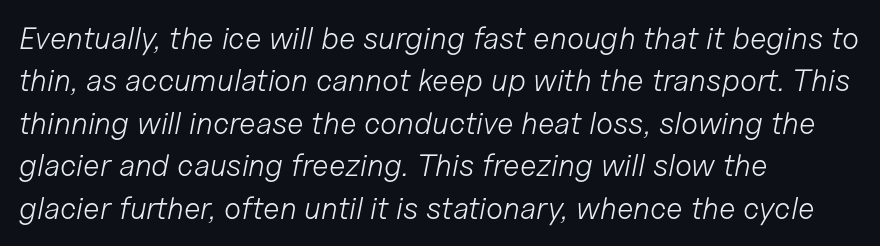
Q: Is the text bold? A: No.
Q: Is the text italic (slanted)? A: Yes, it leans right by about 11 degrees.
Q: Is the text underlined? A: No.
Q: How is the paragraph aligned? A: Left-aligned.
Q: Is the spacing between letters normal or unusually wide? A: Normal.
Q: Is the spacing between lines tight, normal or loose? A: Normal.
Q: Width (condensed, normal, or wide)? A: Normal.
Q: Stroke contrast? A: Low.
Q: x-height? A: Medium.
Q: Monospaced? A: No.
